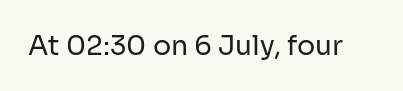
{"italic": "no", "bold": "no", "underline": "no", "letter_spacing": "normal", "letter_spacing_em": 0.0, "glyph_px": 27}
